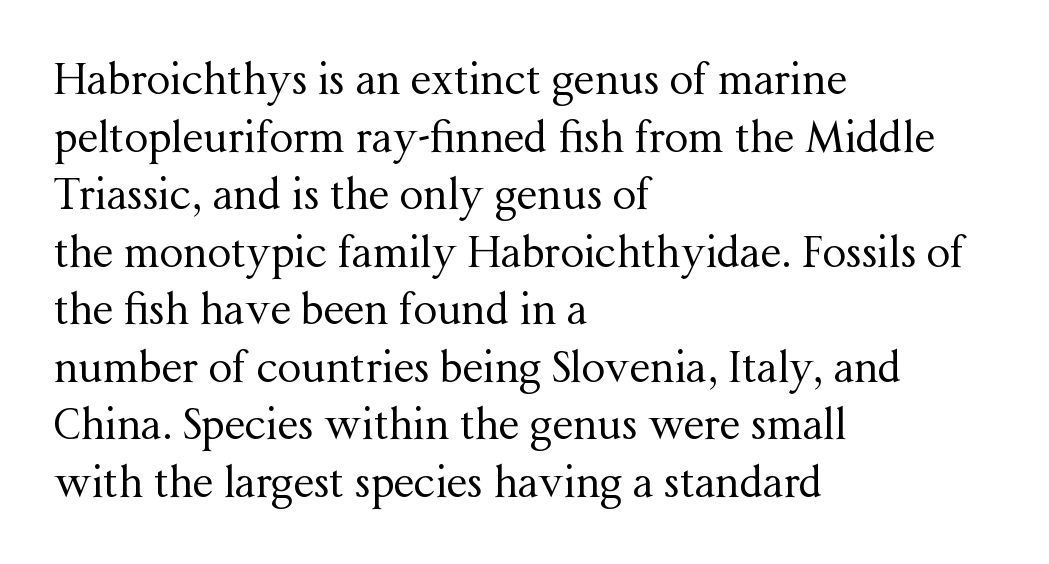
The image shows 42 px regular-weight serif type, upright; set left-aligned, normal line spacing (1.37x), normal letter spacing, not underlined; medium stroke contrast and a medium x-height.
